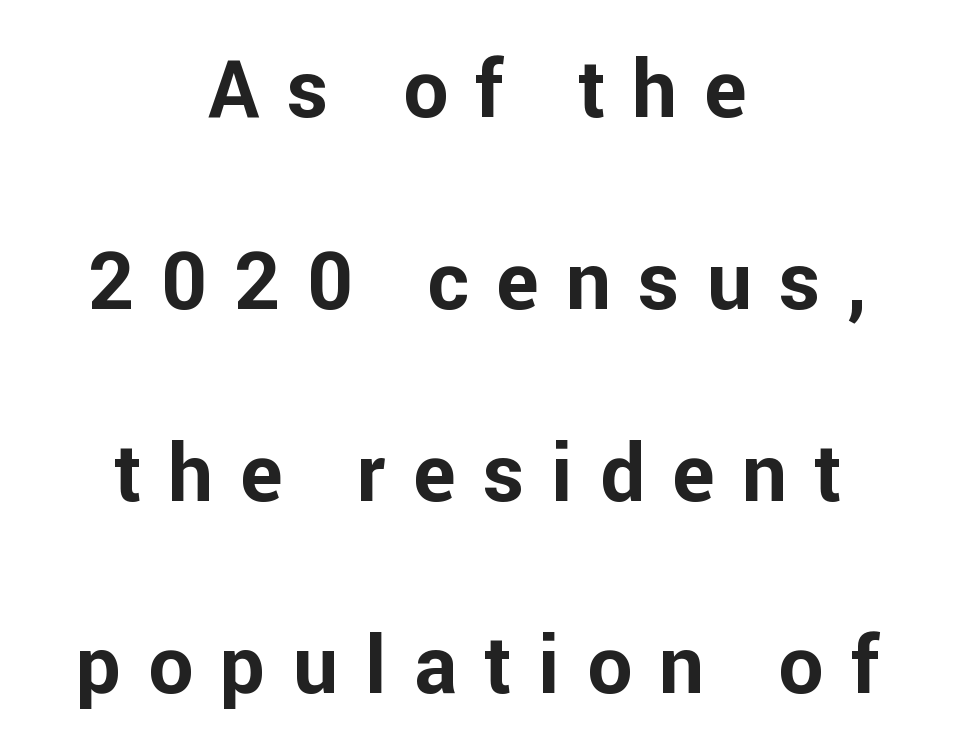
In CSS terms this would be text-align: center. Every letter is thick-stroked: bold, no question. This rendering widens character spacing well past its baseline value. The face used here is proportionally spaced, like ordinary book or web type. Underline: absent.
